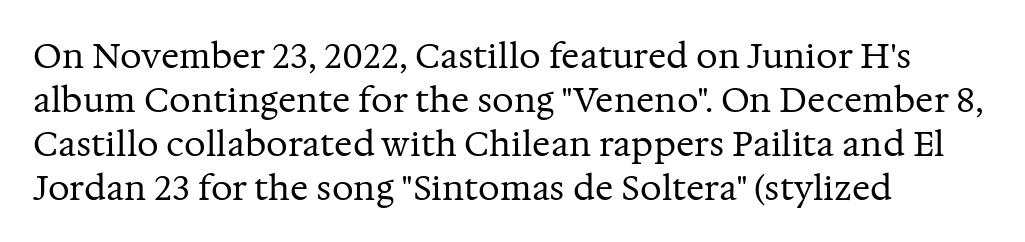
{"serif": "yes", "italic": "no", "bold": "no", "weight": "regular", "width": "normal", "stroke_contrast": "medium", "x_height": "medium", "monospaced": "no", "underline": "no", "align": "left", "line_spacing": "normal", "line_spacing_ratio": 1.29, "letter_spacing": "normal", "letter_spacing_em": 0.0, "glyph_px": 34}
